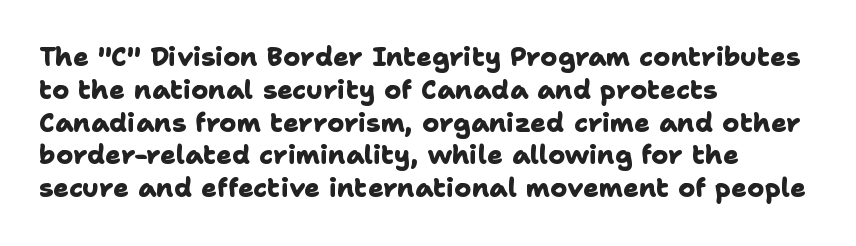
Q: Is the text bold? A: Yes.
Q: Is the text underlined? A: No.
Q: How is the paragraph aligned? A: Left-aligned.
Q: Is the spacing between letters normal or unusually wide? A: Normal.
Q: Is the spacing between lines tight, normal or loose? A: Normal.
